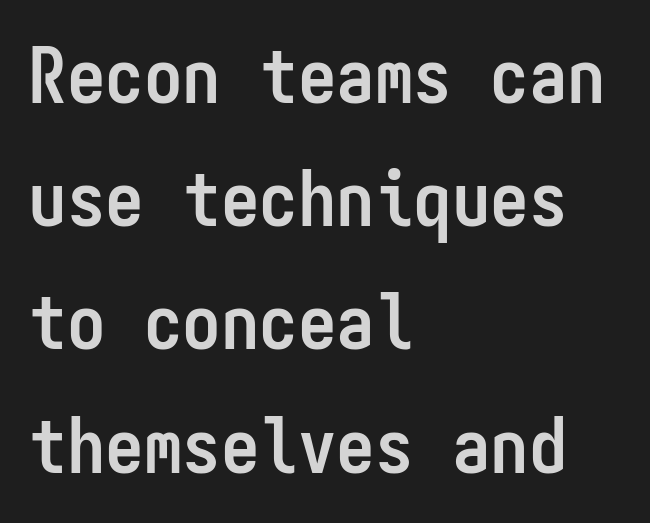
The image shows 77 px semibold, condensed sans-serif type, upright, monospaced; set left-aligned, normal line spacing (1.6x), normal letter spacing, not underlined; low stroke contrast and a medium x-height.
